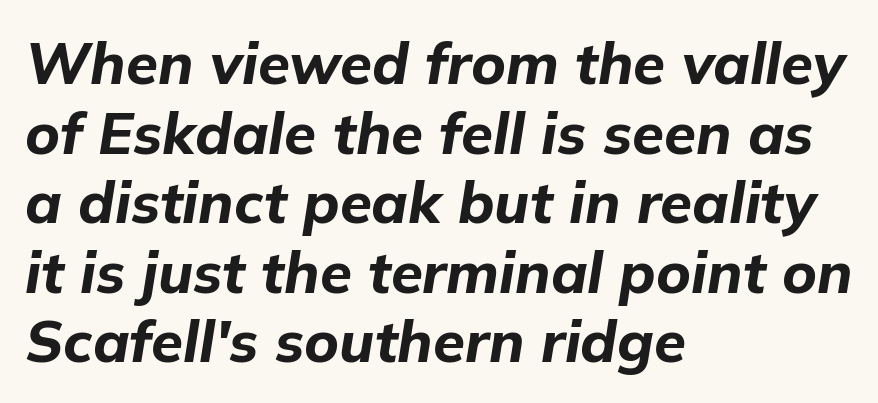
Each row of text sits above clean, open space. Slanted lettering throughout. The horizontal fit of the characters is conventional and even. Each letter keeps its own natural width here, so spacing adapts to shape. Each line starts at the same left margin while the right side varies. Summary of weight: heavy, a full bold.
